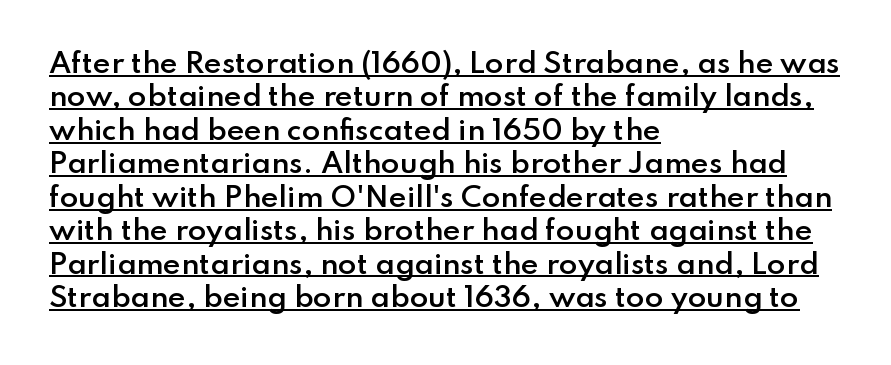
The image shows 27 px text type, upright; set left-aligned, line spacing 1.24x, normal letter spacing, underlined.
